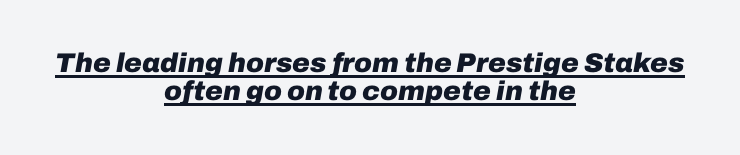
The image shows 27 px bold type, italic (leaning right); set centered, tight line spacing (1.05x), normal letter spacing, underlined.
